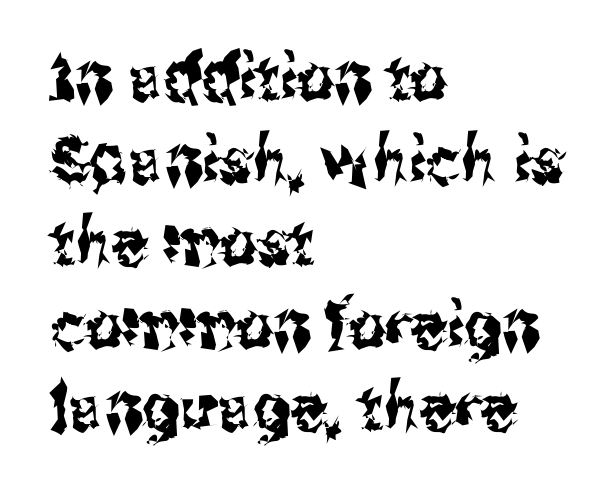
The image shows 65 px condensed sans-serif type, upright; set left-aligned, normal line spacing (1.27x), normal letter spacing, not underlined; medium stroke contrast and a medium x-height.
